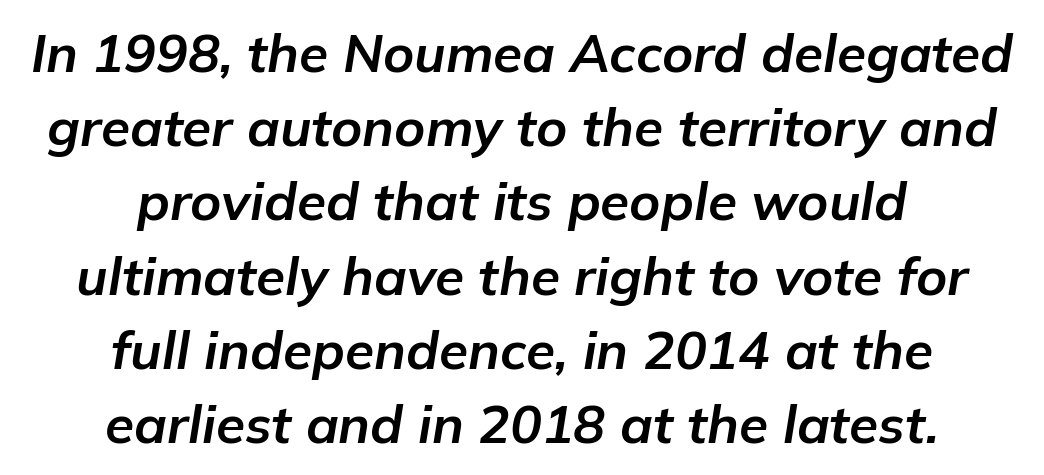
The image shows 53 px bold type, italic (leaning right); set centered, normal line spacing (1.4x), normal letter spacing, not underlined; low stroke contrast and a medium x-height.
